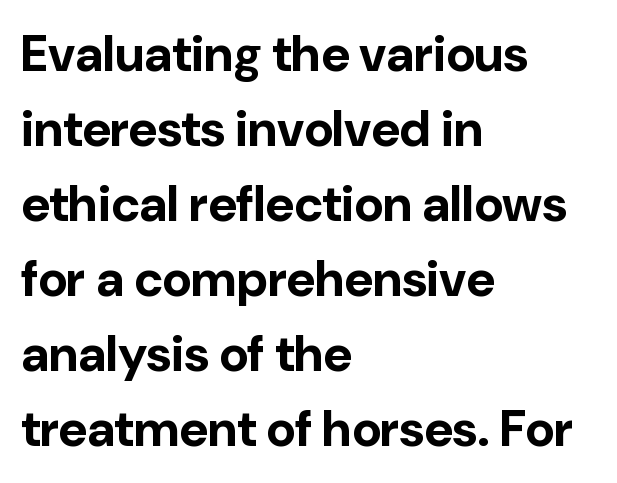
Q: Is the text bold? A: Yes.
Q: Is the text italic (slanted)? A: No, it is upright.
Q: Is the typeface a serif or a sans-serif typeface? A: Sans-serif.
Q: Is the text underlined? A: No.
Q: How is the paragraph aligned? A: Left-aligned.
Q: Is the spacing between letters normal or unusually wide? A: Normal.
Q: Is the spacing between lines tight, normal or loose? A: Normal.
Q: Width (condensed, normal, or wide)? A: Normal.
Q: Stroke contrast? A: Low.
Q: x-height? A: Medium.
Q: Monospaced? A: No.
